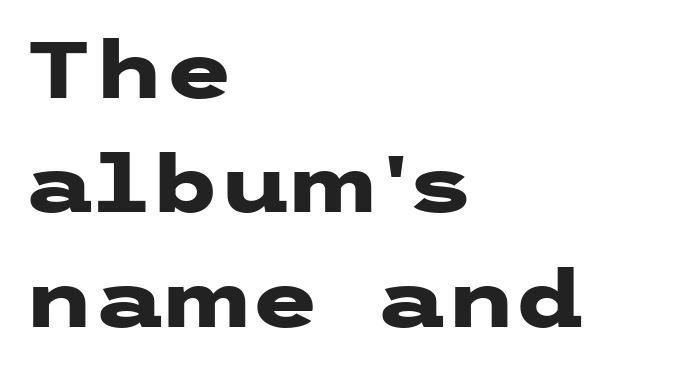
{"serif": "no", "italic": "no", "bold": "yes", "weight": "heavy", "width": "wide", "stroke_contrast": "low", "x_height": "medium", "underline": "no", "align": "left", "line_spacing": "normal", "line_spacing_ratio": 1.43, "letter_spacing": "normal", "letter_spacing_em": 0.0, "glyph_px": 80}
